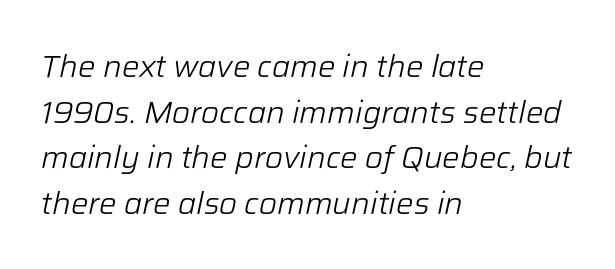
{"italic": "yes", "lean": "right", "slant_degrees": 12, "bold": "no", "weight": "light", "width": "normal", "stroke_contrast": "low", "x_height": "medium", "monospaced": "no", "underline": "no", "align": "left", "line_spacing": "normal", "line_spacing_ratio": 1.47, "letter_spacing": "normal", "letter_spacing_em": 0.0, "glyph_px": 31}
